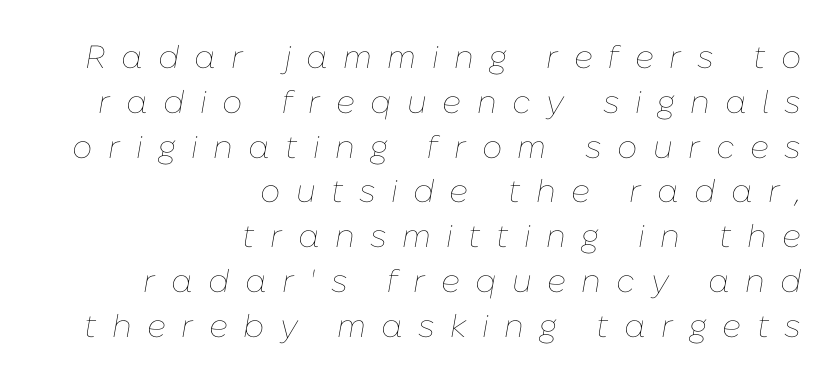
{"italic": "yes", "lean": "right", "slant_degrees": 10, "bold": "no", "weight": "thin", "width": "normal", "stroke_contrast": "low", "x_height": "medium", "monospaced": "no", "underline": "no", "align": "right", "line_spacing": "normal", "line_spacing_ratio": 1.4, "letter_spacing": "wide", "letter_spacing_em": 0.48, "glyph_px": 32}
